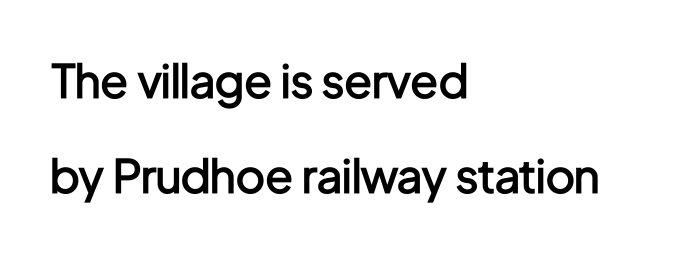
Q: Is the text bold? A: Semi-bold.
Q: Is the text italic (slanted)? A: No, it is upright.
Q: Is the typeface a serif or a sans-serif typeface? A: Sans-serif.
Q: Is the text underlined? A: No.
Q: How is the paragraph aligned? A: Left-aligned.
Q: Is the spacing between letters normal or unusually wide? A: Normal.
Q: Is the spacing between lines tight, normal or loose? A: Loose.
Q: Width (condensed, normal, or wide)? A: Condensed.
Q: Stroke contrast? A: Low.
Q: x-height? A: Medium.
Q: Monospaced? A: No.
